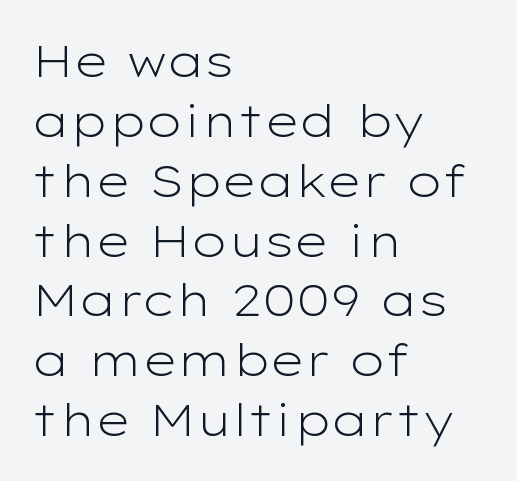
The image shows 45 px light, wide sans-serif type, upright; set left-aligned, normal line spacing (1.33x), normal letter spacing, not underlined; low stroke contrast and a medium x-height.
